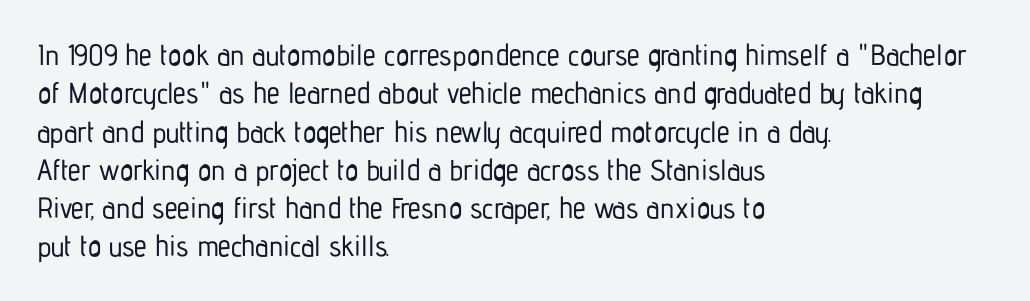
The image shows 29 px condensed sans-serif type, upright; set left-aligned, normal line spacing (1.32x), normal letter spacing, not underlined; low stroke contrast and a medium x-height.
